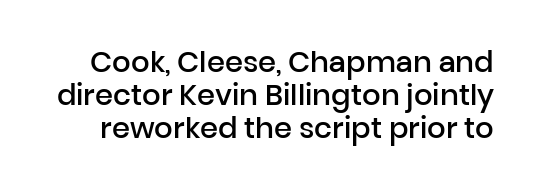
This sample trades vertical openness for compactness between lines. A bare baseline throughout the passage. Vertical strokes here are truly vertical. Spacing between characters is what you'd get straight out of the box.
